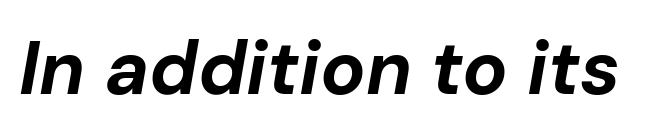
Q: Is the text bold? A: Yes.
Q: Is the text italic (slanted)? A: Yes, it leans right by about 10 degrees.
Q: Is the text underlined? A: No.
Q: Is the spacing between letters normal or unusually wide? A: Normal.
Q: Width (condensed, normal, or wide)? A: Normal.
Q: Stroke contrast? A: Low.
Q: x-height? A: Medium.
Q: Monospaced? A: No.
